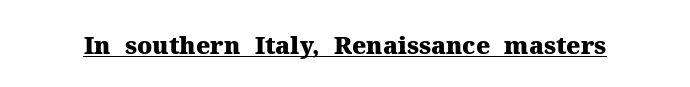
The image shows 24 px bold type, upright; set normal letter spacing, underlined.
